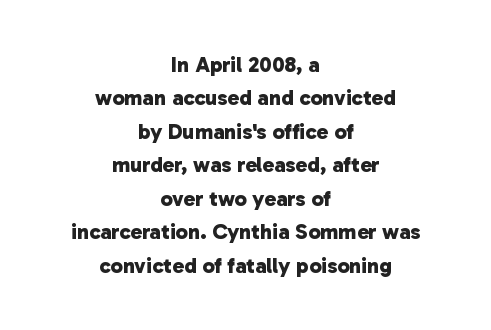
{"bold": "yes", "underline": "no", "align": "center", "line_spacing": "normal", "line_spacing_ratio": 1.52, "letter_spacing": "normal", "letter_spacing_em": 0.0, "glyph_px": 22}
